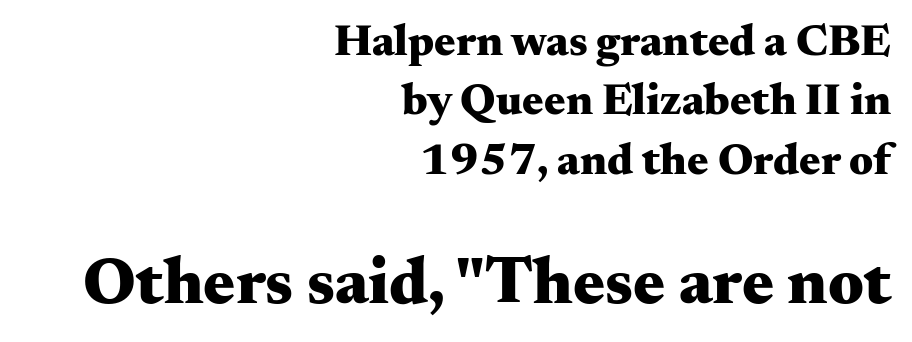
Q: Is the text bold? A: Yes.
Q: Is the text italic (slanted)? A: No, it is upright.
Q: Is the typeface a serif or a sans-serif typeface? A: Serif.
Q: Is the text underlined? A: No.
Q: How is the paragraph aligned? A: Right-aligned.
Q: Is the spacing between letters normal or unusually wide? A: Normal.
Q: Is the spacing between lines tight, normal or loose? A: Normal.
Q: Which block of text is set in a larger size, the first (top) or the second (bottom)? A: The second (bottom) one.
Q: Width (condensed, normal, or wide)? A: Wide.
Q: Stroke contrast? A: Medium.
Q: x-height? A: Small.
Q: Monospaced? A: No.
